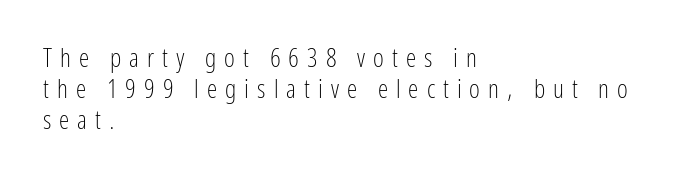
{"italic": "no", "bold": "no", "underline": "no", "align": "left", "line_spacing_ratio": 1.19, "letter_spacing": "wide", "letter_spacing_em": 0.31, "glyph_px": 26}
